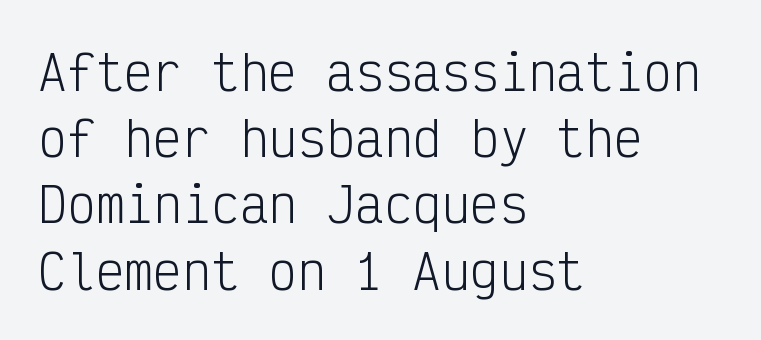
Q: Is the text bold? A: No.
Q: Is the text italic (slanted)? A: No, it is upright.
Q: Is the typeface a serif or a sans-serif typeface? A: Sans-serif.
Q: Is the text underlined? A: No.
Q: How is the paragraph aligned? A: Left-aligned.
Q: Is the spacing between letters normal or unusually wide? A: Normal.
Q: Is the spacing between lines tight, normal or loose? A: Normal.
Q: Width (condensed, normal, or wide)? A: Condensed.
Q: Stroke contrast? A: Low.
Q: x-height? A: Medium.
Q: Monospaced? A: Yes.
